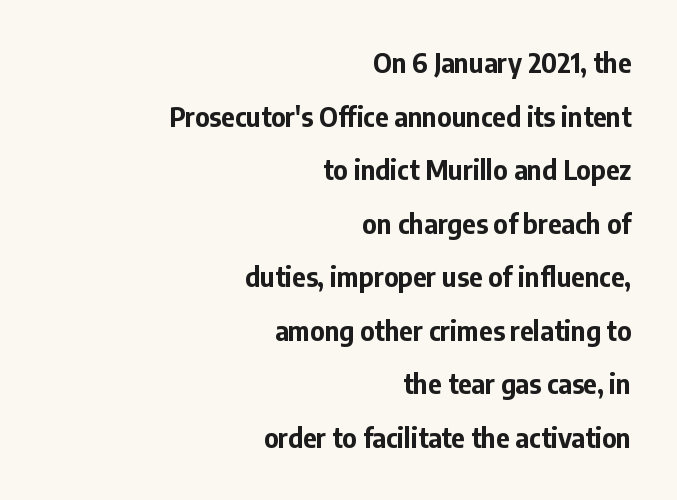
{"italic": "no", "bold": "yes", "underline": "no", "align": "right", "line_spacing": "loose", "line_spacing_ratio": 2.06, "letter_spacing": "normal", "letter_spacing_em": 0.0, "glyph_px": 26}
